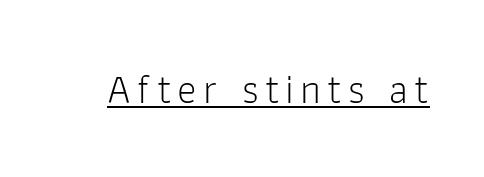
The image shows 41 px light sans-serif type, upright; set underlined; low stroke contrast and a medium x-height.
